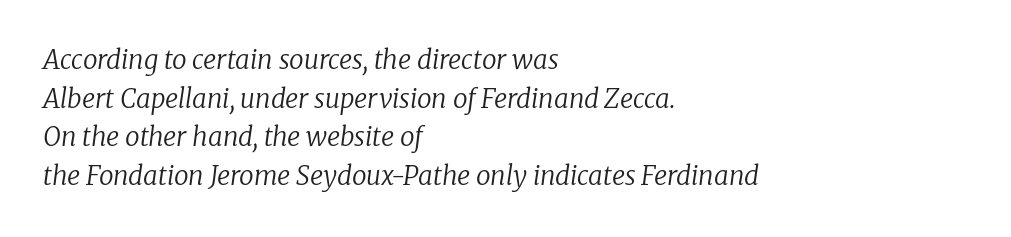
Q: Is the text bold? A: No.
Q: Is the text italic (slanted)? A: Yes, it leans right by about 8 degrees.
Q: Is the text underlined? A: No.
Q: How is the paragraph aligned? A: Left-aligned.
Q: Is the spacing between letters normal or unusually wide? A: Normal.
Q: Is the spacing between lines tight, normal or loose? A: Normal.
